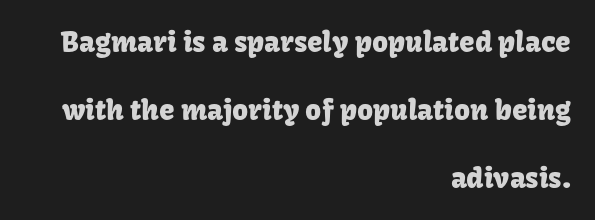
Q: Is the text italic (slanted)? A: No, it is upright.
Q: Is the typeface a serif or a sans-serif typeface? A: Sans-serif.
Q: Is the text underlined? A: No.
Q: How is the paragraph aligned? A: Right-aligned.
Q: Is the spacing between letters normal or unusually wide? A: Normal.
Q: Is the spacing between lines tight, normal or loose? A: Loose.
Q: Width (condensed, normal, or wide)? A: Normal.
Q: Stroke contrast? A: Low.
Q: x-height? A: Medium.
Q: Monospaced? A: No.
